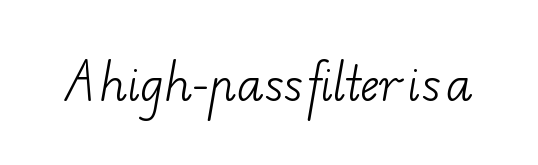
The glyphs in this specimen are seriffed. Think standard paragraph weight, or any step lighter than that. The strip under each line holds only bare page. Varying glyph widths throughout — classic text-font behaviour. Compared with typical body copy, the letter spacing here is the same.
